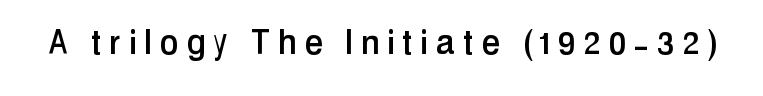
Q: Is the text italic (slanted)? A: No, it is upright.
Q: Is the typeface a serif or a sans-serif typeface? A: Sans-serif.
Q: Is the text underlined? A: No.
Q: Is the spacing between letters normal or unusually wide? A: Unusually wide.
Q: Width (condensed, normal, or wide)? A: Condensed.
Q: Stroke contrast? A: Low.
Q: x-height? A: Medium.
Q: Monospaced? A: No.
